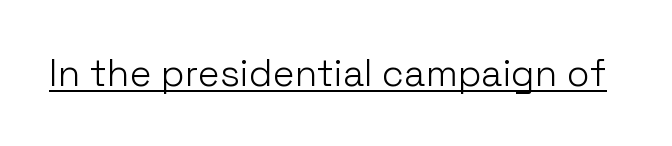
The passage shown is typed in a proportional face where columns would drift. Inter-character spacing is left at the font's built-in metrics. I'd call this a sans setting — the letters go barefoot. The letterforms sit at book weight or below. The letters stand straight up with perfectly vertical stems.
